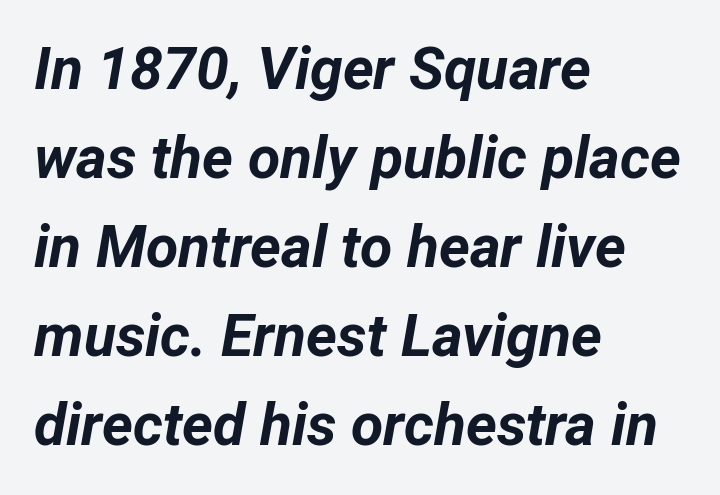
Q: Is the text bold? A: Yes.
Q: Is the text italic (slanted)? A: Yes, it leans right by about 12 degrees.
Q: Is the text underlined? A: No.
Q: How is the paragraph aligned? A: Left-aligned.
Q: Is the spacing between letters normal or unusually wide? A: Normal.
Q: Is the spacing between lines tight, normal or loose? A: Normal.
Q: Width (condensed, normal, or wide)? A: Normal.
Q: Stroke contrast? A: Low.
Q: x-height? A: Medium.
Q: Monospaced? A: No.
